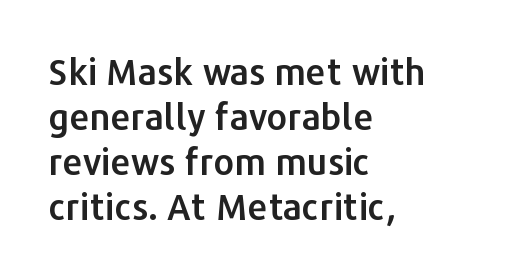
{"serif": "no", "italic": "no", "width": "normal", "stroke_contrast": "low", "x_height": "medium", "monospaced": "no", "underline": "no", "align": "left", "line_spacing": "normal", "line_spacing_ratio": 1.25, "letter_spacing": "normal", "letter_spacing_em": 0.0, "glyph_px": 36}
